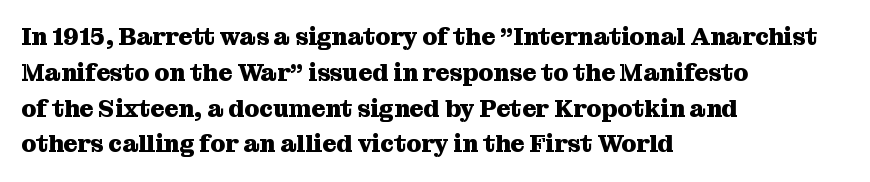
Q: Is the text bold? A: Yes.
Q: Is the text italic (slanted)? A: No, it is upright.
Q: Is the text underlined? A: No.
Q: How is the paragraph aligned? A: Left-aligned.
Q: Is the spacing between letters normal or unusually wide? A: Normal.
Q: Is the spacing between lines tight, normal or loose? A: Normal.
